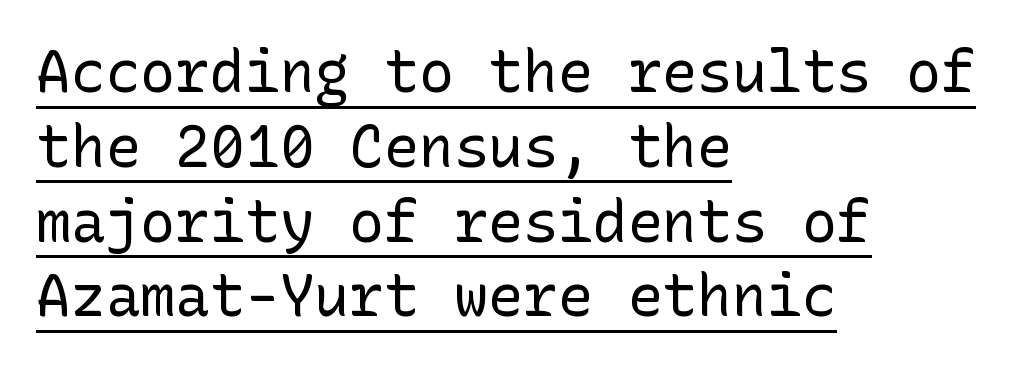
The image shows 58 px regular-weight sans-serif type, upright; set left-aligned, normal line spacing (1.29x), normal letter spacing, underlined; low stroke contrast and a medium x-height.
